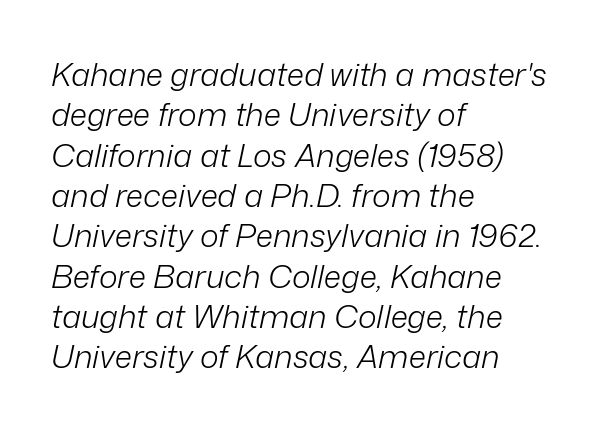
{"italic": "yes", "lean": "right", "slant_degrees": 12, "bold": "no", "weight": "light", "width": "normal", "stroke_contrast": "low", "x_height": "medium", "monospaced": "no", "underline": "no", "align": "left", "line_spacing": "normal", "line_spacing_ratio": 1.26, "letter_spacing": "normal", "letter_spacing_em": 0.0, "glyph_px": 32}
